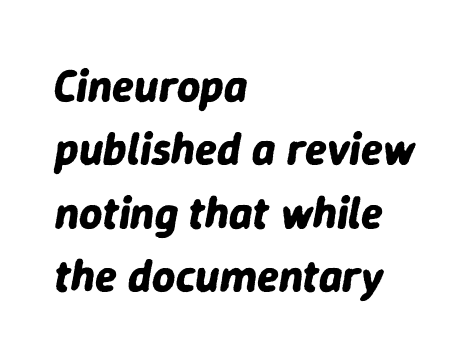
The image shows 45 px bold type, italic (leaning right); set left-aligned, normal line spacing (1.41x), normal letter spacing, not underlined; low stroke contrast and a medium x-height.
